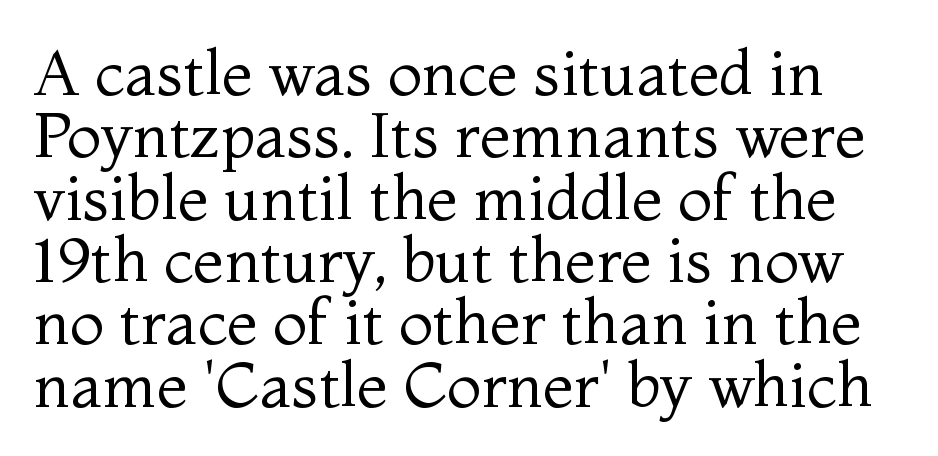
The image shows 63 px regular-weight serif type, upright; set tight line spacing (0.99x), normal letter spacing, not underlined; medium stroke contrast and a medium x-height.
